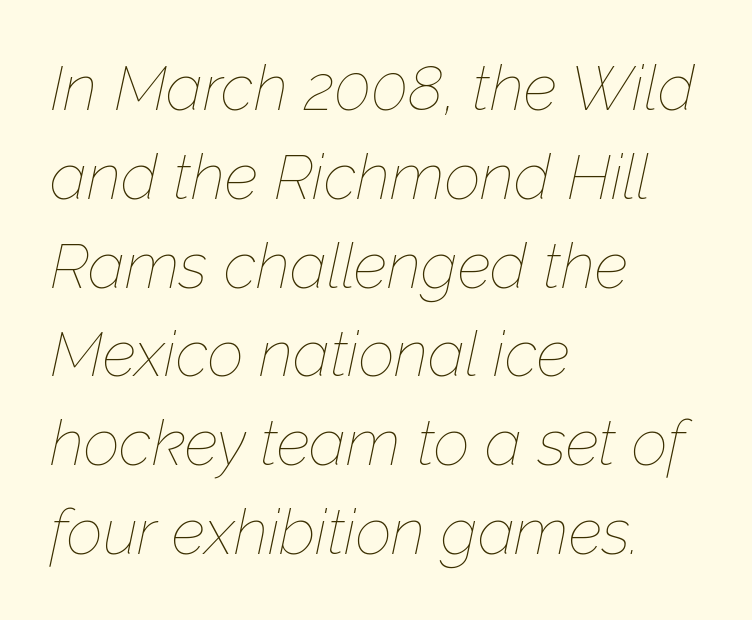
Q: Is the text bold? A: No.
Q: Is the text italic (slanted)? A: Yes, it leans right by about 12 degrees.
Q: Is the text underlined? A: No.
Q: How is the paragraph aligned? A: Left-aligned.
Q: Is the spacing between letters normal or unusually wide? A: Normal.
Q: Is the spacing between lines tight, normal or loose? A: Normal.
Q: Width (condensed, normal, or wide)? A: Normal.
Q: Stroke contrast? A: Low.
Q: x-height? A: Medium.
Q: Monospaced? A: No.
